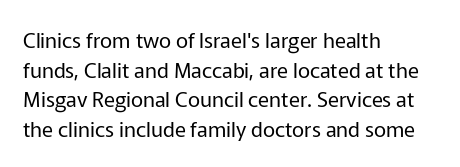
Q: Is the text bold? A: No.
Q: Is the text italic (slanted)? A: No, it is upright.
Q: Is the text underlined? A: No.
Q: How is the paragraph aligned? A: Left-aligned.
Q: Is the spacing between letters normal or unusually wide? A: Normal.
Q: Is the spacing between lines tight, normal or loose? A: Normal.
